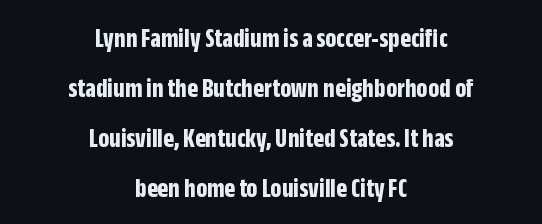
The image shows 28 px bold, condensed sans-serif type, upright; set centered, line spacing 1.78x, normal letter spacing, not underlined; low stroke contrast and a large x-height.
